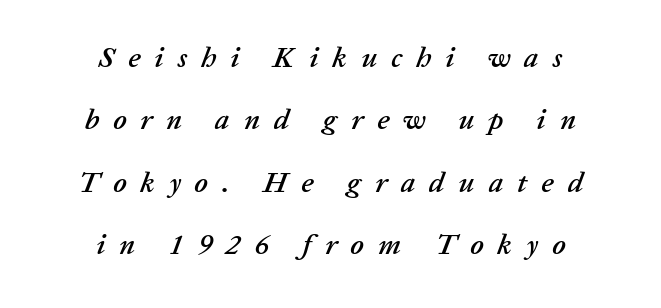
{"italic": "yes", "lean": "right", "slant_degrees": 20, "width": "normal", "stroke_contrast": "low", "x_height": "medium", "monospaced": "no", "underline": "no", "align": "center", "line_spacing": "loose", "line_spacing_ratio": 2.15, "letter_spacing": "wide", "letter_spacing_em": 0.48, "glyph_px": 29}
